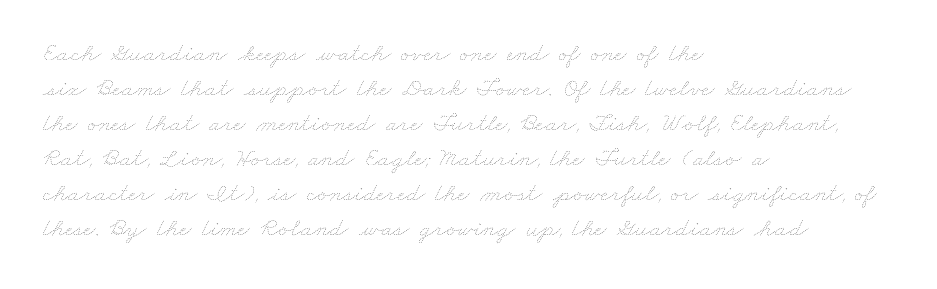
{"bold": "no", "underline": "no", "align": "left", "line_spacing": "normal", "line_spacing_ratio": 1.35, "letter_spacing": "normal", "letter_spacing_em": 0.0, "glyph_px": 26}
